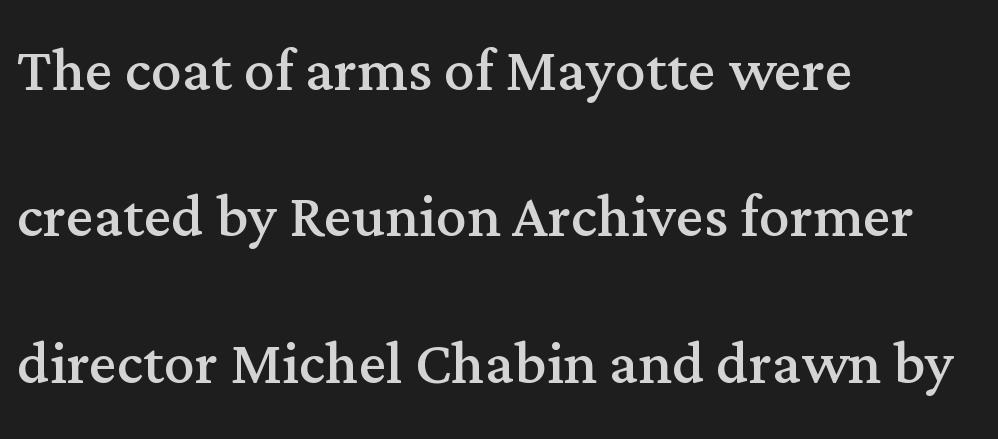
Successive baselines arrive slowly, with a big drop between each. A typesetter would call this proportional, since set widths differ per character. Designer's note — italics off, roman on. Descender tails drop into unmarked territory. This reads as an unemphasized weight, regular at the heaviest.
